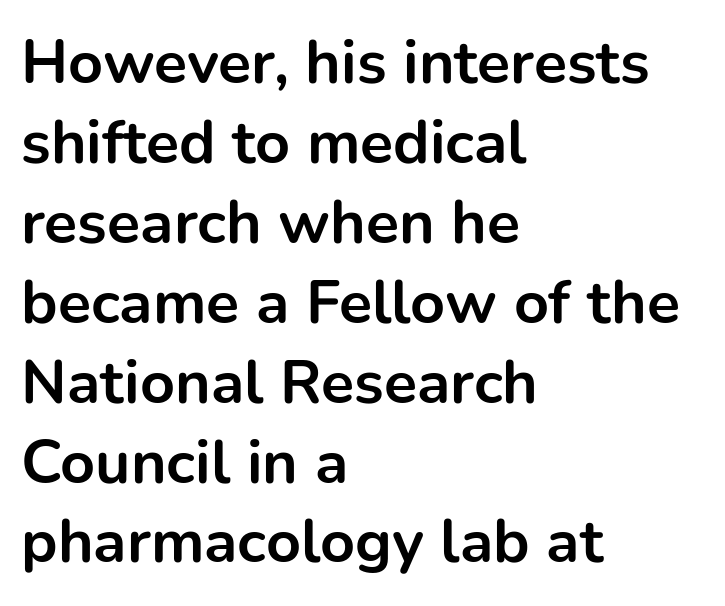
The image shows 61 px bold sans-serif type, upright; set left-aligned, normal line spacing (1.31x), normal letter spacing, not underlined; low stroke contrast and a medium x-height.
